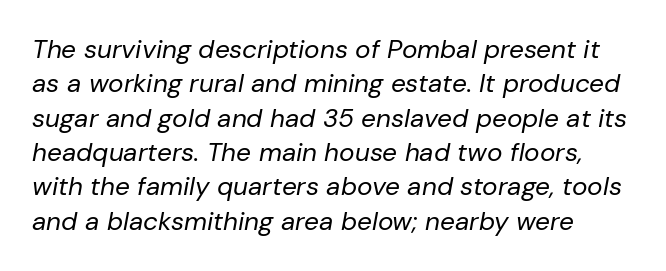
Descenders are the only things crossing below the line. Inter-character spacing is left at the font's built-in metrics. If you drew a ruler down the left edge, every line would touch it. Weight class: somewhere from thin through regular.
